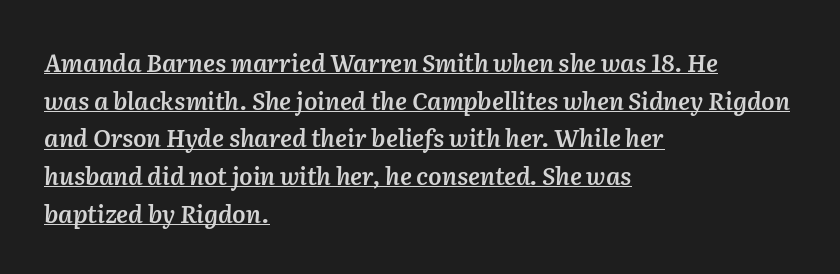
Observe the lean: these are italic letterforms. Does the leading feel generous? No, just average. The string is rendered with underlining switched on. A semibold gives these letters moderate extra thickness, short of bold. If you drew a ruler down the left edge, every line would touch it.
